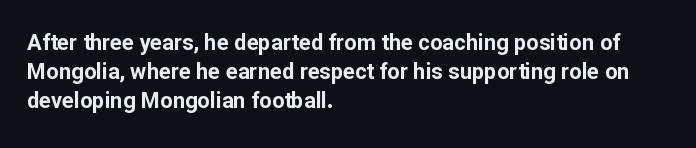
Q: Is the text bold? A: Yes.
Q: Is the text italic (slanted)? A: No, it is upright.
Q: Is the text underlined? A: No.
Q: How is the paragraph aligned? A: Left-aligned.
Q: Is the spacing between letters normal or unusually wide? A: Normal.
Q: Is the spacing between lines tight, normal or loose? A: Normal.
